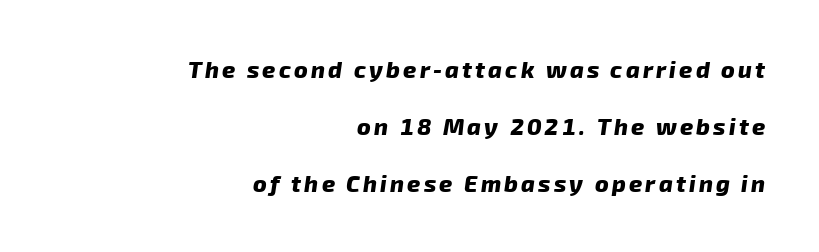
Q: Is the text bold? A: Yes.
Q: Is the text underlined? A: No.
Q: How is the paragraph aligned? A: Right-aligned.
Q: Is the spacing between lines tight, normal or loose? A: Loose.
